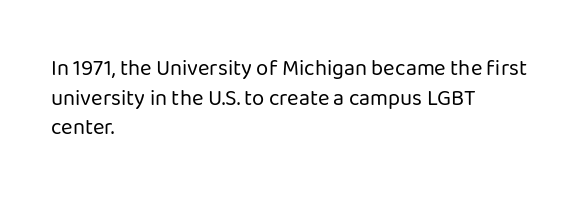
{"italic": "no", "bold": "no", "underline": "no", "align": "left", "line_spacing": "normal", "line_spacing_ratio": 1.35, "letter_spacing": "normal", "letter_spacing_em": 0.0, "glyph_px": 22}
